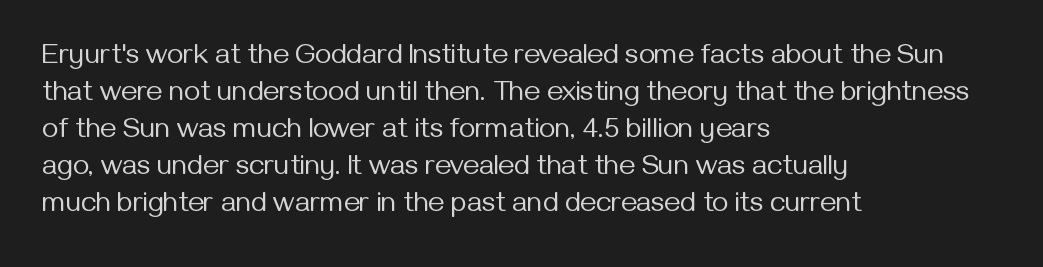
Q: Is the text bold? A: No.
Q: Is the text italic (slanted)? A: No, it is upright.
Q: Is the typeface a serif or a sans-serif typeface? A: Sans-serif.
Q: Is the text underlined? A: No.
Q: How is the paragraph aligned? A: Left-aligned.
Q: Is the spacing between letters normal or unusually wide? A: Normal.
Q: Is the spacing between lines tight, normal or loose? A: Normal.
Q: Width (condensed, normal, or wide)? A: Normal.
Q: Stroke contrast? A: Medium.
Q: x-height? A: Medium.
Q: Monospaced? A: No.
